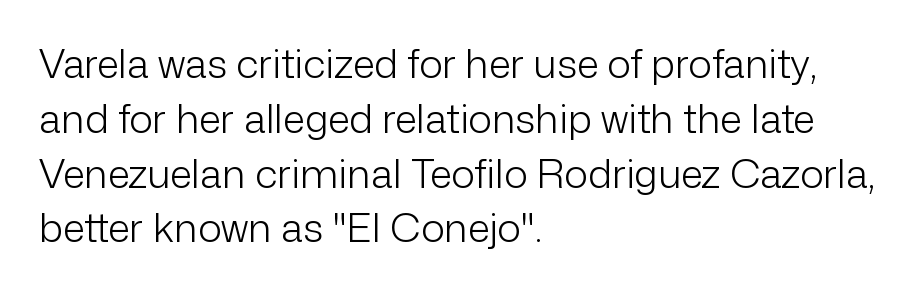
The image shows 40 px light sans-serif type, upright; set left-aligned, normal line spacing (1.37x), normal letter spacing, not underlined; low stroke contrast and a medium x-height.
